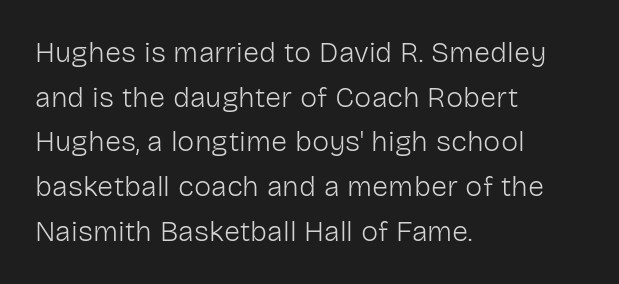
Q: Is the text bold? A: No.
Q: Is the text italic (slanted)? A: No, it is upright.
Q: Is the typeface a serif or a sans-serif typeface? A: Sans-serif.
Q: Is the text underlined? A: No.
Q: How is the paragraph aligned? A: Left-aligned.
Q: Is the spacing between letters normal or unusually wide? A: Normal.
Q: Is the spacing between lines tight, normal or loose? A: Normal.
Q: Width (condensed, normal, or wide)? A: Normal.
Q: Stroke contrast? A: Low.
Q: x-height? A: Medium.
Q: Monospaced? A: No.
